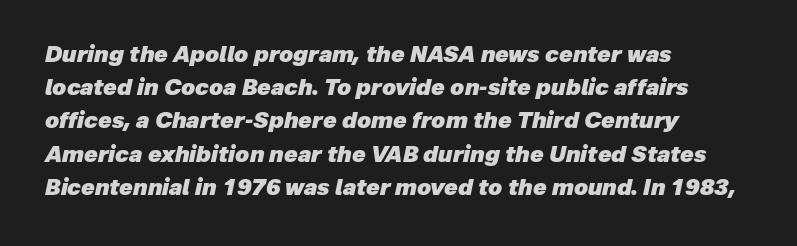
Q: Is the text bold? A: Yes.
Q: Is the text italic (slanted)? A: Yes, it leans right by about 12 degrees.
Q: Is the text underlined? A: No.
Q: How is the paragraph aligned? A: Left-aligned.
Q: Is the spacing between letters normal or unusually wide? A: Normal.
Q: Is the spacing between lines tight, normal or loose? A: Normal.
